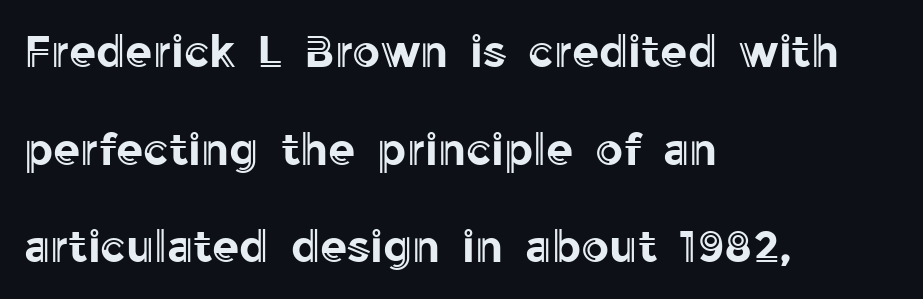
{"italic": "no", "width": "normal", "x_height": "medium", "monospaced": "no", "underline": "no", "align": "left", "line_spacing": "loose", "line_spacing_ratio": 2.22, "letter_spacing": "normal", "letter_spacing_em": 0.0, "glyph_px": 44}
